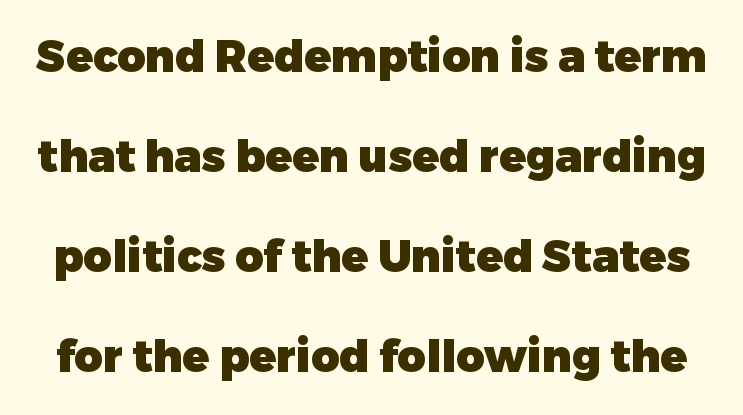
Q: Is the text bold? A: Yes.
Q: Is the text italic (slanted)? A: No, it is upright.
Q: Is the typeface a serif or a sans-serif typeface? A: Sans-serif.
Q: Is the text underlined? A: No.
Q: Is the spacing between letters normal or unusually wide? A: Normal.
Q: Is the spacing between lines tight, normal or loose? A: Loose.
Q: Width (condensed, normal, or wide)? A: Normal.
Q: Stroke contrast? A: Low.
Q: x-height? A: Medium.
Q: Monospaced? A: No.
